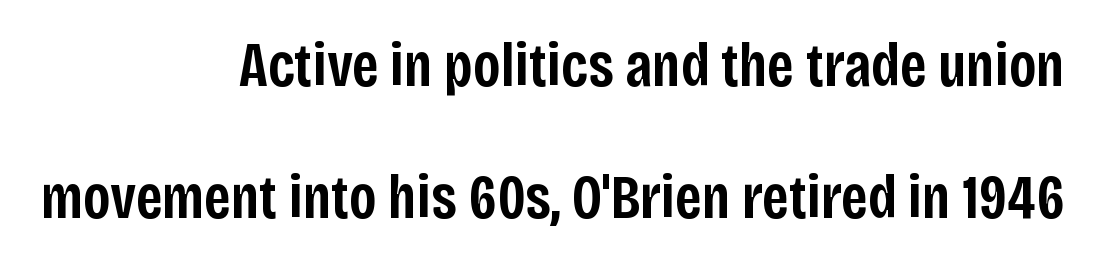
On the weight axis this lands at semibold, roughly 600. In CSS terms this would be text-align: right. The passage shown is not underscored anywhere. Glyph-to-glyph distance matches everyday printed text.
